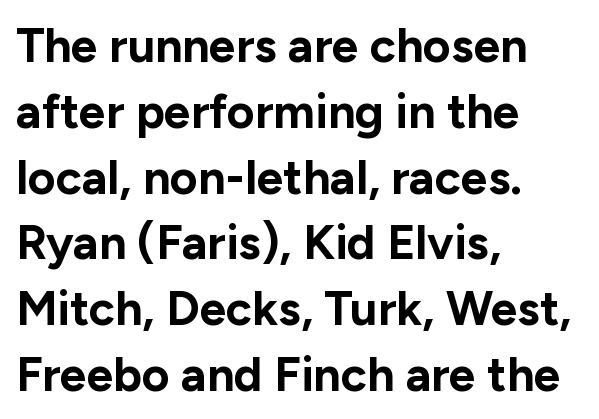
Q: Is the text bold? A: Yes.
Q: Is the text italic (slanted)? A: No, it is upright.
Q: Is the typeface a serif or a sans-serif typeface? A: Sans-serif.
Q: Is the text underlined? A: No.
Q: How is the paragraph aligned? A: Left-aligned.
Q: Is the spacing between letters normal or unusually wide? A: Normal.
Q: Is the spacing between lines tight, normal or loose? A: Normal.
Q: Width (condensed, normal, or wide)? A: Normal.
Q: Stroke contrast? A: Low.
Q: x-height? A: Medium.
Q: Monospaced? A: No.
